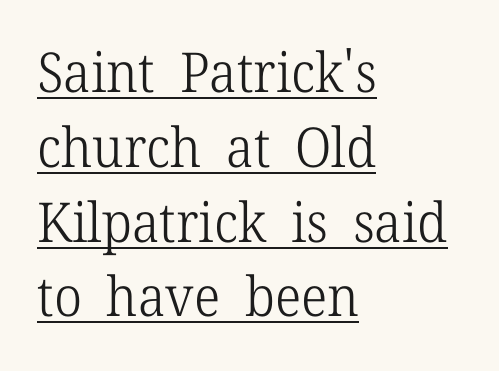
Vertical strokes here are truly vertical. What stands out about the letter spacing? Nothing — it is the standard amount. The passage is arranged the way most books set body copy — flush left. Stroke mass is kept to a normal reading level or below. Think of a printed novel: that variable character pitch is what you see here. Every word sits above its own underline.
